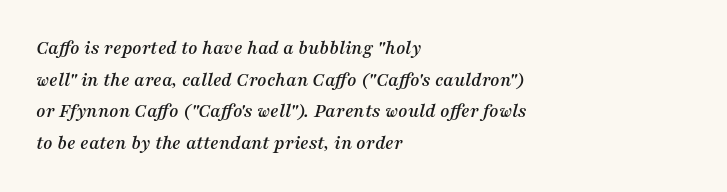
The image shows 20 px text type, italic (leaning right); set left-aligned, normal line spacing (1.58x), normal letter spacing, not underlined.
